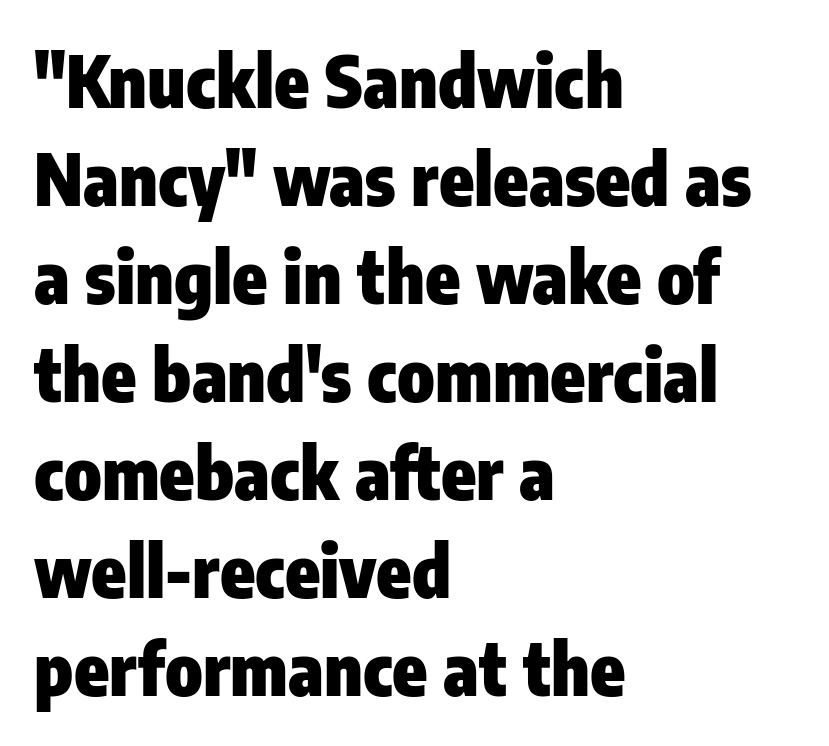
Q: Is the text bold? A: Yes.
Q: Is the text italic (slanted)? A: No, it is upright.
Q: Is the typeface a serif or a sans-serif typeface? A: Sans-serif.
Q: Is the text underlined? A: No.
Q: How is the paragraph aligned? A: Left-aligned.
Q: Is the spacing between letters normal or unusually wide? A: Normal.
Q: Is the spacing between lines tight, normal or loose? A: Normal.
Q: Width (condensed, normal, or wide)? A: Condensed.
Q: Stroke contrast? A: Low.
Q: x-height? A: Medium.
Q: Monospaced? A: No.
